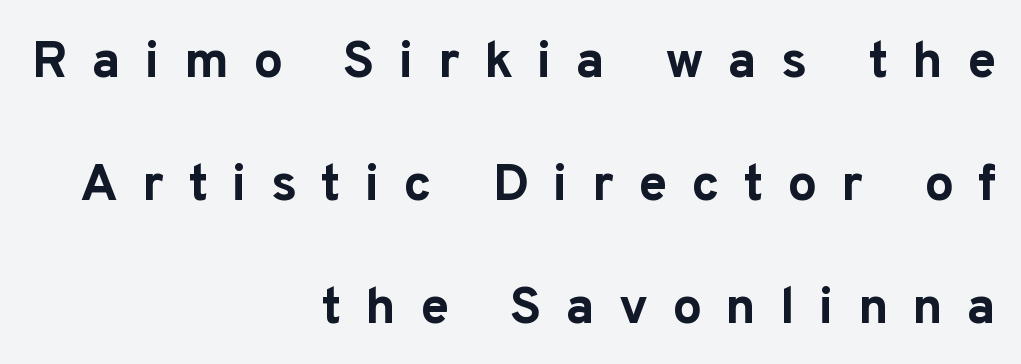
Q: Is the text bold? A: Yes.
Q: Is the text italic (slanted)? A: No, it is upright.
Q: Is the typeface a serif or a sans-serif typeface? A: Sans-serif.
Q: Is the text underlined? A: No.
Q: How is the paragraph aligned? A: Right-aligned.
Q: Is the spacing between letters normal or unusually wide? A: Unusually wide.
Q: Is the spacing between lines tight, normal or loose? A: Loose.
Q: Width (condensed, normal, or wide)? A: Normal.
Q: Stroke contrast? A: Low.
Q: x-height? A: Medium.
Q: Monospaced? A: No.
